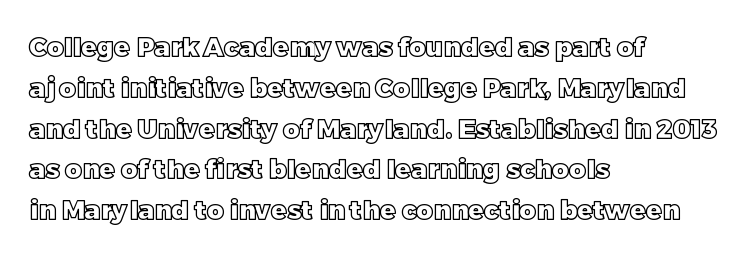
Q: Is the text italic (slanted)? A: No, it is upright.
Q: Is the text underlined? A: No.
Q: How is the paragraph aligned? A: Left-aligned.
Q: Is the spacing between letters normal or unusually wide? A: Normal.
Q: Is the spacing between lines tight, normal or loose? A: Normal.
